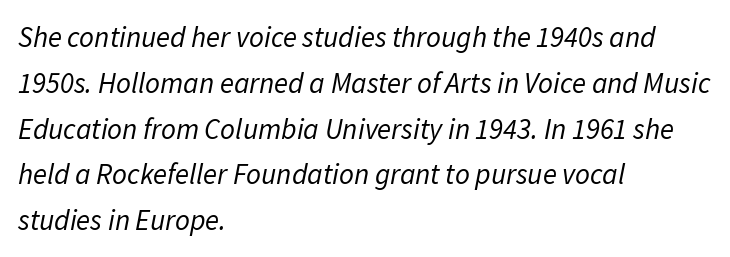
The ragged edge is on the right, which tells us the setting is flush left. The glyphs look as if they've been sheared to an angle. The letters advance in unequal steps, a hallmark of proportional type. The passage shown is not bold in any degree.
